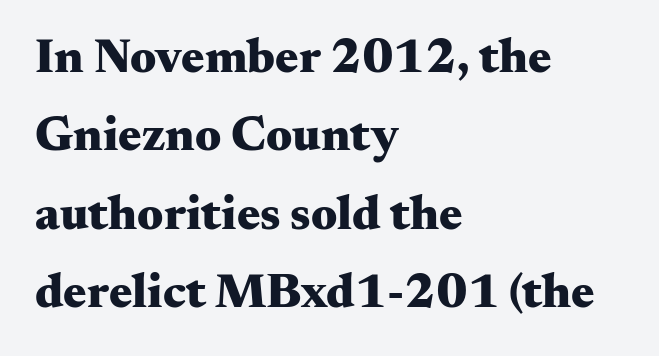
Q: Is the text bold? A: Yes.
Q: Is the text italic (slanted)? A: No, it is upright.
Q: Is the typeface a serif or a sans-serif typeface? A: Serif.
Q: Is the text underlined? A: No.
Q: How is the paragraph aligned? A: Left-aligned.
Q: Is the spacing between letters normal or unusually wide? A: Normal.
Q: Is the spacing between lines tight, normal or loose? A: Normal.
Q: Width (condensed, normal, or wide)? A: Wide.
Q: Stroke contrast? A: Medium.
Q: x-height? A: Small.
Q: Monospaced? A: No.
